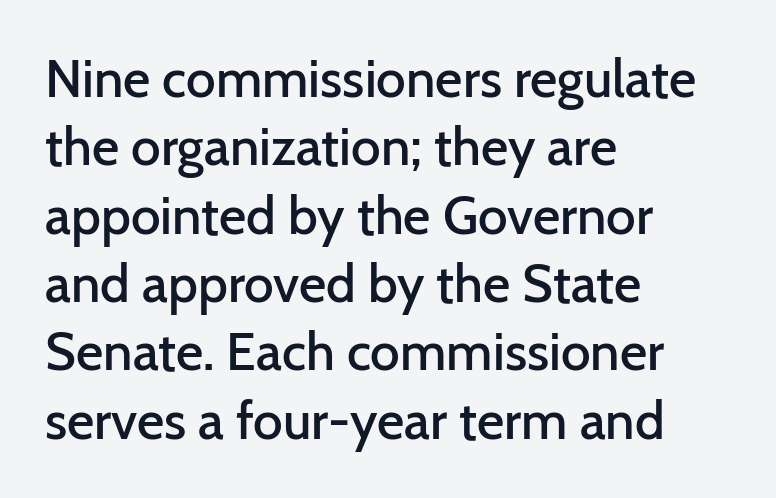
Q: Is the text bold? A: Semi-bold.
Q: Is the text italic (slanted)? A: No, it is upright.
Q: Is the typeface a serif or a sans-serif typeface? A: Sans-serif.
Q: Is the text underlined? A: No.
Q: How is the paragraph aligned? A: Left-aligned.
Q: Is the spacing between letters normal or unusually wide? A: Normal.
Q: Is the spacing between lines tight, normal or loose? A: Normal.
Q: Width (condensed, normal, or wide)? A: Normal.
Q: Stroke contrast? A: Low.
Q: x-height? A: Medium.
Q: Monospaced? A: No.
